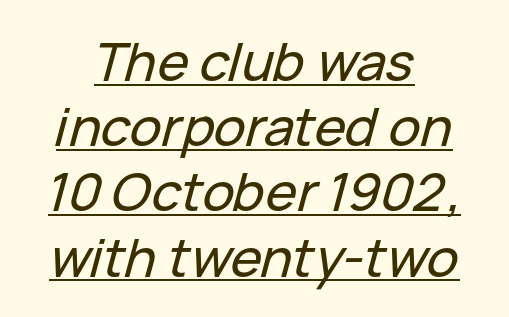
Q: Is the text italic (slanted)? A: Yes, it leans right by about 15 degrees.
Q: Is the text underlined? A: Yes.
Q: How is the paragraph aligned? A: Centered.
Q: Is the spacing between letters normal or unusually wide? A: Normal.
Q: Width (condensed, normal, or wide)? A: Normal.
Q: Stroke contrast? A: Low.
Q: x-height? A: Medium.
Q: Monospaced? A: No.
